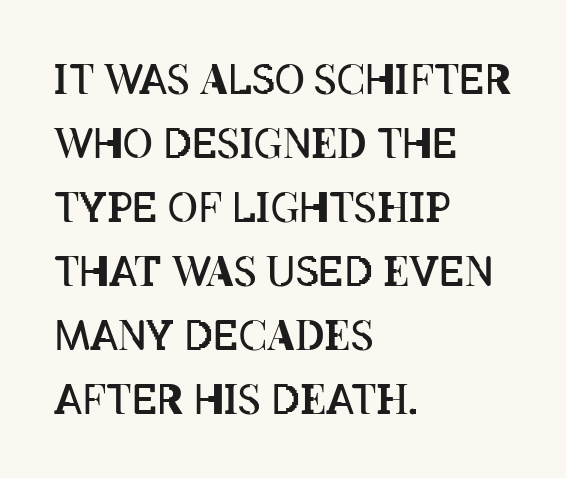
Stroke mass is kept to a normal reading level or below. Compared with a centered layout, this one pins lines to the left instead. This is the regular roman posture of the typeface. Honestly, the row spacing looks completely unremarkable. Does extra space separate the letters? No, they use regular spacing. These lines are rendered in a variable-pitch font.
